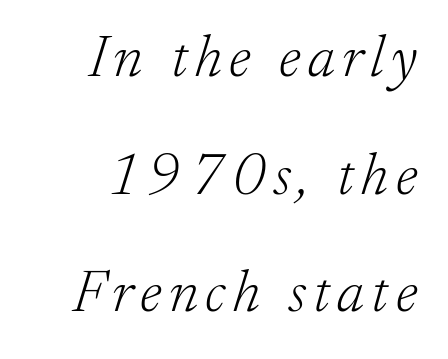
{"serif": "yes", "italic": "yes", "lean": "right", "slant_degrees": 17, "bold": "no", "weight": "light", "width": "normal", "stroke_contrast": "low", "x_height": "small", "monospaced": "no", "underline": "no", "line_spacing": "loose", "line_spacing_ratio": 1.96, "glyph_px": 60}
